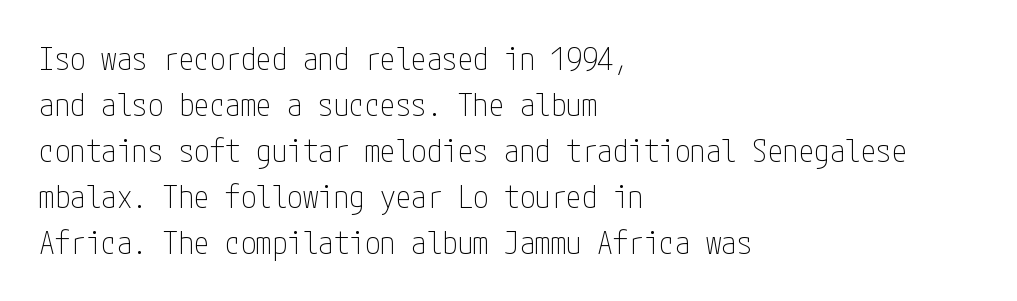
{"serif": "no", "italic": "no", "bold": "no", "weight": "thin", "width": "condensed", "stroke_contrast": "low", "x_height": "medium", "underline": "no", "align": "left", "line_spacing": "normal", "line_spacing_ratio": 1.48, "letter_spacing": "normal", "letter_spacing_em": 0.0, "glyph_px": 31}
